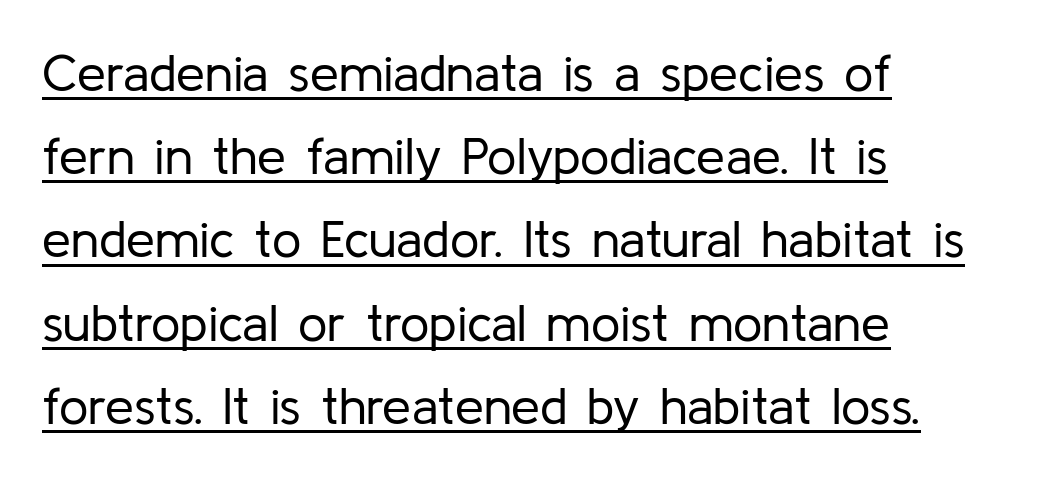
Q: Is the text bold? A: No.
Q: Is the text italic (slanted)? A: No, it is upright.
Q: Is the typeface a serif or a sans-serif typeface? A: Sans-serif.
Q: Is the text underlined? A: Yes.
Q: How is the paragraph aligned? A: Left-aligned.
Q: Is the spacing between letters normal or unusually wide? A: Normal.
Q: Is the spacing between lines tight, normal or loose? A: Normal.
Q: Width (condensed, normal, or wide)? A: Normal.
Q: Stroke contrast? A: Low.
Q: x-height? A: Medium.
Q: Monospaced? A: No.
